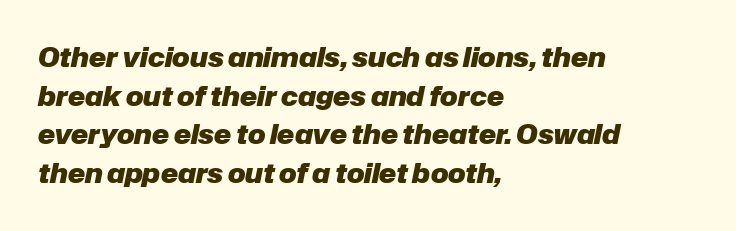
On the weight axis this lands at bold, roughly 700. These lines are set flush left with a ragged right edge. The passage shown stacks its lines at a standard gap. Nobody drew a line under any word here.
